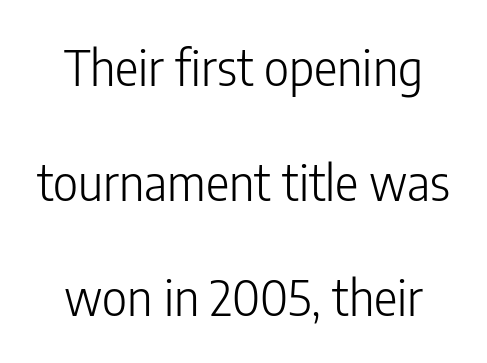
Glyph-to-glyph distance matches everyday printed text. No extra ink here — the face is not bold. You could not count columns in this text — the font is proportionally spaced. Rule under the text: the space is simply empty. A great deal of white space separates one row of letters from the next. Check where the strokes stop: nothing finishes them off — pure sans.
